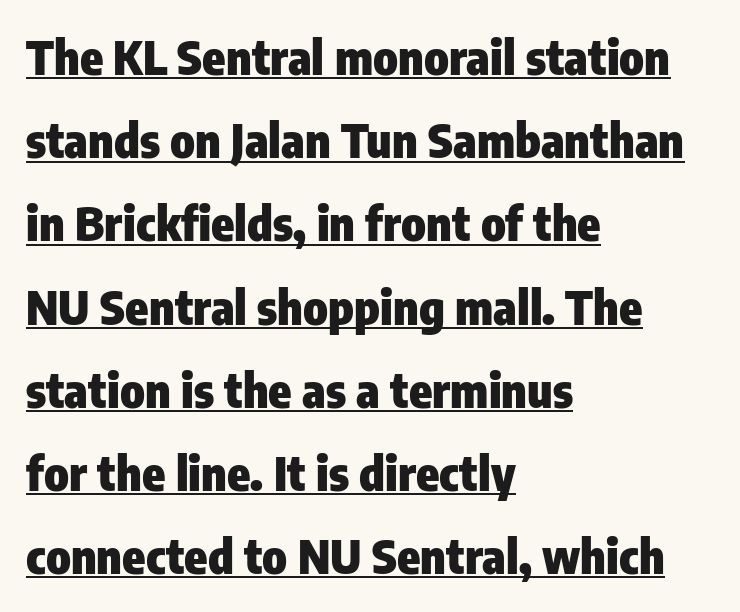
Spacing verdict: proportional, widths tailored to each character. The setting favours the left margin, as ordinary paragraphs usually do. These characters rest on top of a visible drawn line. Look at the stroke-to-counter ratio: heavy, a bold.
